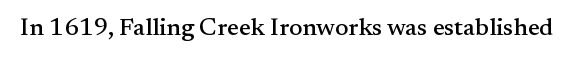
Q: Is the text italic (slanted)? A: No, it is upright.
Q: Is the text underlined? A: No.
Q: Is the spacing between letters normal or unusually wide? A: Normal.
